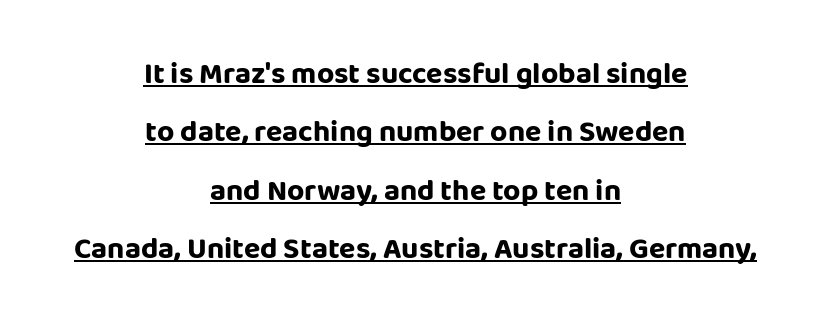
A continuous stroke trails under the words, as in a hyperlink. Think of a printed novel: that variable character pitch is what you see here. How would I describe the line gaps? Wide and relaxed. Is the block centered? Yes — each line is placed symmetrically about the middle. The type sits square on the baseline with zero lean. The glyphs have the mass of a bold cut.
